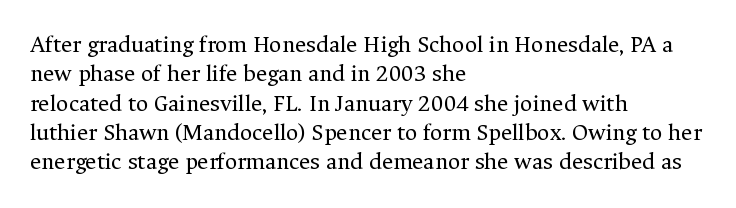
The image shows 24 px text type, upright; set left-aligned, line spacing 1.22x, normal letter spacing, not underlined.
